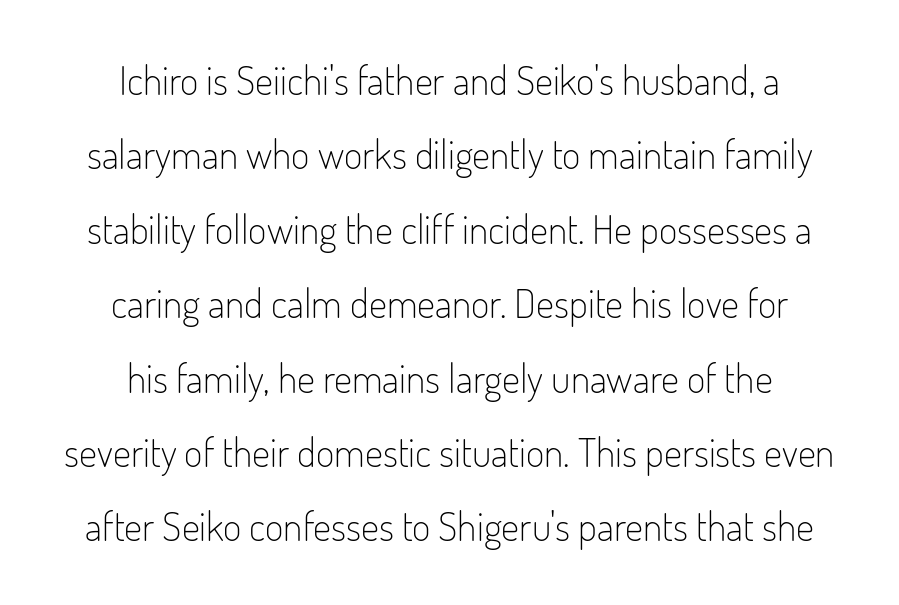
Look at the bottom of the vertical strokes: they stop flat, with no serifs. Here the designer chose a conventional face with non-uniform glyph widths. Weight class: somewhere from thin through regular. The line texture is even and compact thanks to regular tracking. Notice how the passage keeps no hard edge, just a central spine. Any mark beneath the type? The region is blank.
